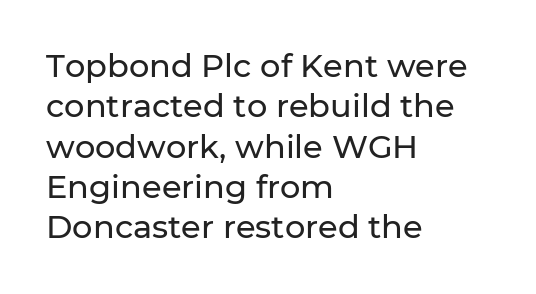
The image shows 32 px sans-serif type, upright; set left-aligned, normal line spacing (1.26x), normal letter spacing, not underlined; low stroke contrast and a medium x-height.
